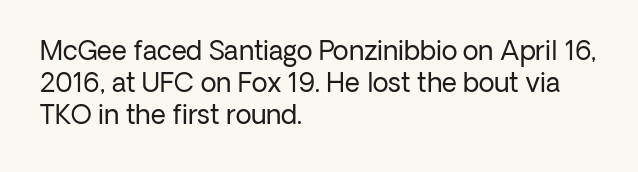
{"italic": "no", "bold": "no", "underline": "no", "align": "left", "line_spacing_ratio": 1.24, "letter_spacing": "normal", "letter_spacing_em": 0.0, "glyph_px": 26}
